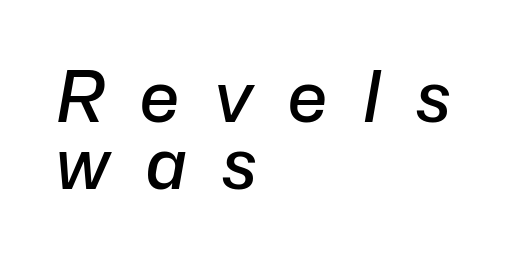
Q: Is the text bold? A: Semi-bold.
Q: Is the text italic (slanted)? A: Yes, it leans right by about 10 degrees.
Q: Is the text underlined? A: No.
Q: How is the paragraph aligned? A: Left-aligned.
Q: Is the spacing between letters normal or unusually wide? A: Unusually wide.
Q: Is the spacing between lines tight, normal or loose? A: Tight.
Q: Width (condensed, normal, or wide)? A: Normal.
Q: Stroke contrast? A: Low.
Q: x-height? A: Medium.
Q: Monospaced? A: No.
